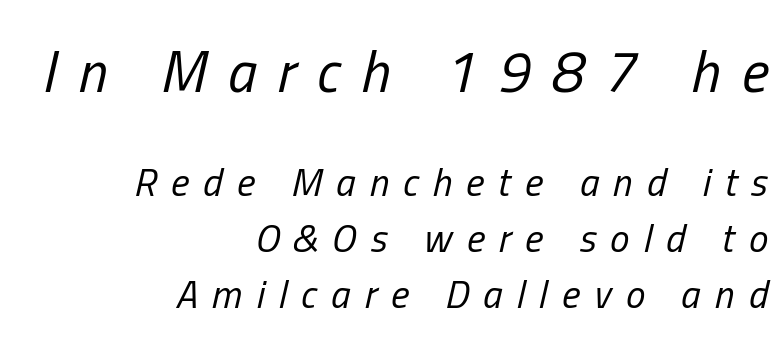
Q: Is the text bold? A: No.
Q: Is the text italic (slanted)? A: Yes, it leans right by about 13 degrees.
Q: Is the text underlined? A: No.
Q: How is the paragraph aligned? A: Right-aligned.
Q: Is the spacing between letters normal or unusually wide? A: Unusually wide.
Q: Is the spacing between lines tight, normal or loose? A: Normal.
Q: Which block of text is set in a larger size, the first (top) or the second (bottom)? A: The first (top) one.
Q: Width (condensed, normal, or wide)? A: Condensed.
Q: Stroke contrast? A: Low.
Q: x-height? A: Medium.
Q: Monospaced? A: No.
